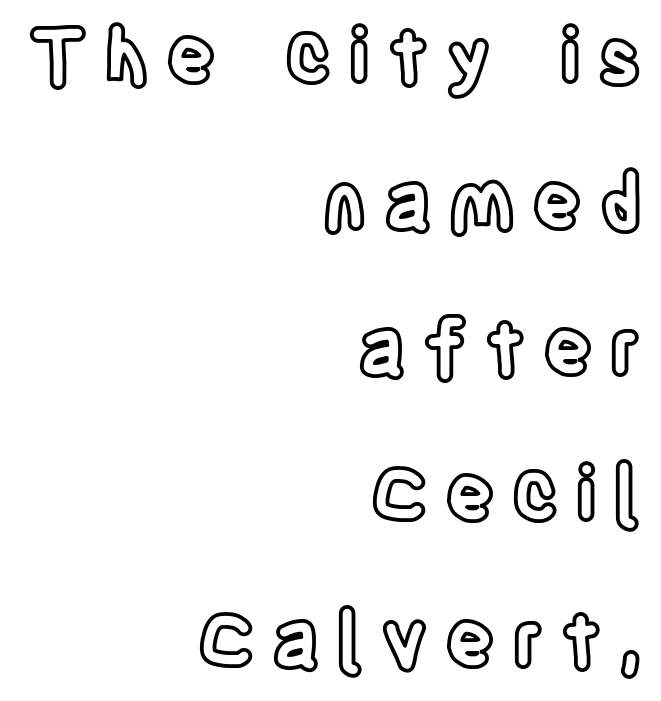
The paragraph has a hard right edge and a soft left edge. The rendering uses a large line-height, opening up the rows. Is this a fixed-width face? No — the glyphs have proportional, varying widths. Inter-character spacing is expanded well beyond the font's built-in metrics.
